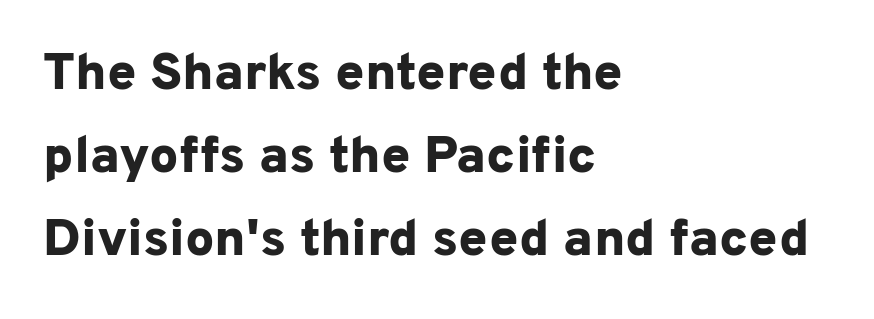
Q: Is the text bold? A: Yes.
Q: Is the text italic (slanted)? A: No, it is upright.
Q: Is the typeface a serif or a sans-serif typeface? A: Sans-serif.
Q: Is the text underlined? A: No.
Q: How is the paragraph aligned? A: Left-aligned.
Q: Is the spacing between letters normal or unusually wide? A: Normal.
Q: Is the spacing between lines tight, normal or loose? A: Normal.
Q: Width (condensed, normal, or wide)? A: Normal.
Q: Stroke contrast? A: Low.
Q: x-height? A: Medium.
Q: Monospaced? A: No.
